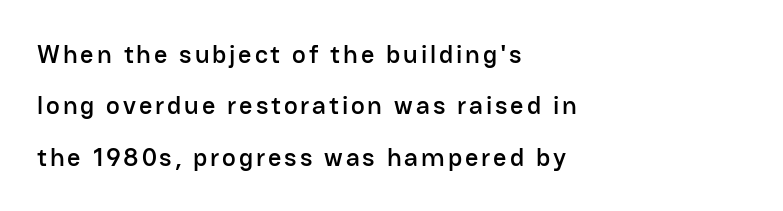
The image shows 26 px text type, upright; set left-aligned, loose line spacing (1.98x), not underlined.
